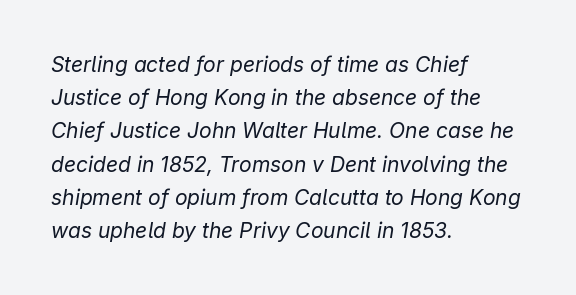
{"italic": "yes", "lean": "right", "slant_degrees": 9, "bold": "no", "underline": "no", "align": "left", "line_spacing": "normal", "line_spacing_ratio": 1.58, "letter_spacing": "normal", "letter_spacing_em": 0.0, "glyph_px": 21}
